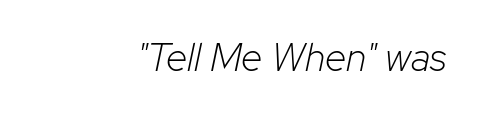
{"italic": "yes", "lean": "right", "slant_degrees": 12, "bold": "no", "weight": "light", "width": "normal", "stroke_contrast": "low", "x_height": "medium", "monospaced": "no", "underline": "no", "align": "right", "letter_spacing": "normal", "letter_spacing_em": 0.0, "glyph_px": 39}
